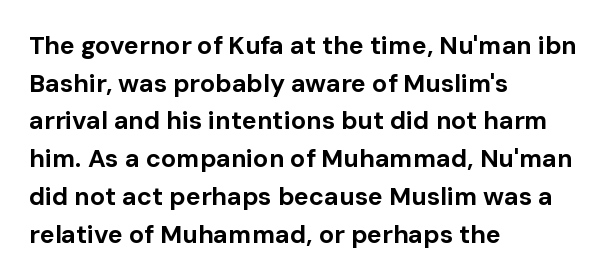
Q: Is the text bold? A: Yes.
Q: Is the text italic (slanted)? A: No, it is upright.
Q: Is the text underlined? A: No.
Q: How is the paragraph aligned? A: Left-aligned.
Q: Is the spacing between letters normal or unusually wide? A: Normal.
Q: Is the spacing between lines tight, normal or loose? A: Normal.
